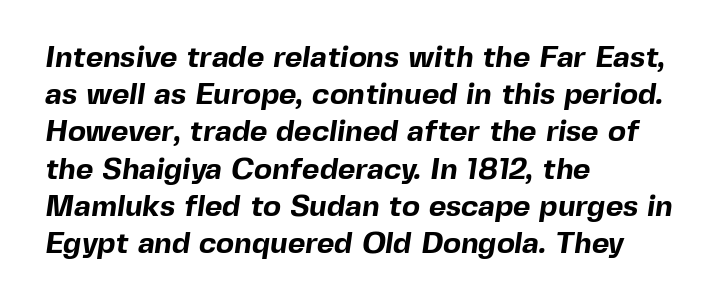
The image shows 30 px bold sans-serif type; set left-aligned, line spacing 1.24x, normal letter spacing, not underlined; a medium x-height.
